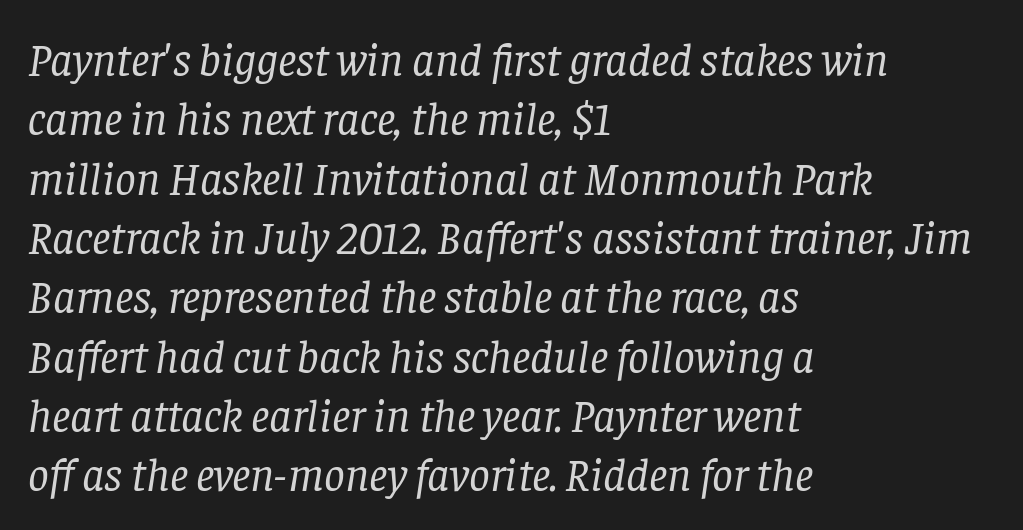
The image shows 46 px regular-weight serif type, italic (leaning right); set left-aligned, normal line spacing (1.29x), normal letter spacing, not underlined; low stroke contrast and a large x-height.
